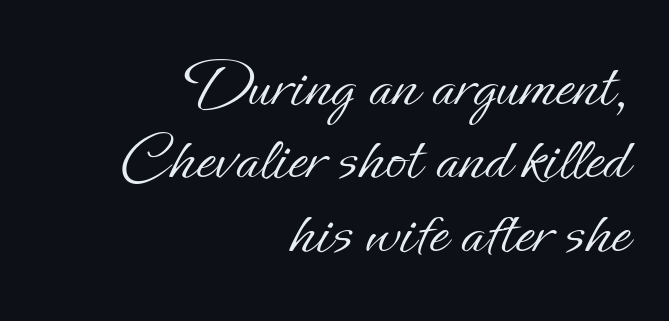
Q: Is the text bold? A: No.
Q: Is the text italic (slanted)? A: Yes.
Q: Is the text underlined? A: No.
Q: How is the paragraph aligned? A: Right-aligned.
Q: Is the spacing between letters normal or unusually wide? A: Normal.
Q: Is the spacing between lines tight, normal or loose? A: Tight.
Q: Width (condensed, normal, or wide)? A: Normal.
Q: Stroke contrast? A: Low.
Q: x-height? A: Small.
Q: Monospaced? A: No.
